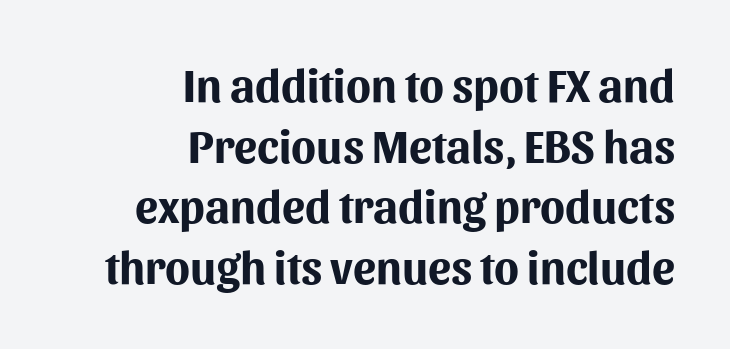
Q: Is the text bold? A: Yes.
Q: Is the text italic (slanted)? A: No, it is upright.
Q: Is the typeface a serif or a sans-serif typeface? A: Sans-serif.
Q: Is the text underlined? A: No.
Q: How is the paragraph aligned? A: Right-aligned.
Q: Is the spacing between letters normal or unusually wide? A: Normal.
Q: Is the spacing between lines tight, normal or loose? A: Normal.
Q: Width (condensed, normal, or wide)? A: Normal.
Q: Stroke contrast? A: Medium.
Q: x-height? A: Medium.
Q: Monospaced? A: No.
